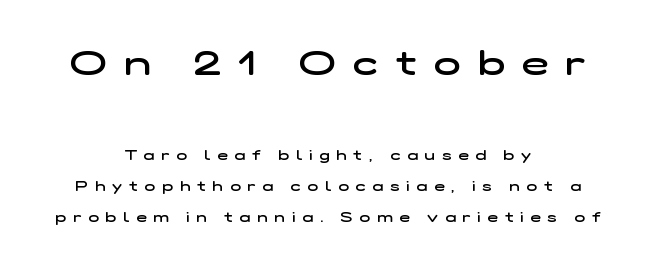
Q: Is the text bold? A: Semi-bold.
Q: Is the typeface a serif or a sans-serif typeface? A: Sans-serif.
Q: Is the text underlined? A: No.
Q: How is the paragraph aligned? A: Centered.
Q: Is the spacing between letters normal or unusually wide? A: Unusually wide.
Q: Is the spacing between lines tight, normal or loose? A: Loose.
Q: Which block of text is set in a larger size, the first (top) or the second (bottom)? A: The first (top) one.
Q: Width (condensed, normal, or wide)? A: Wide.
Q: Stroke contrast? A: Low.
Q: x-height? A: Medium.
Q: Monospaced? A: No.
